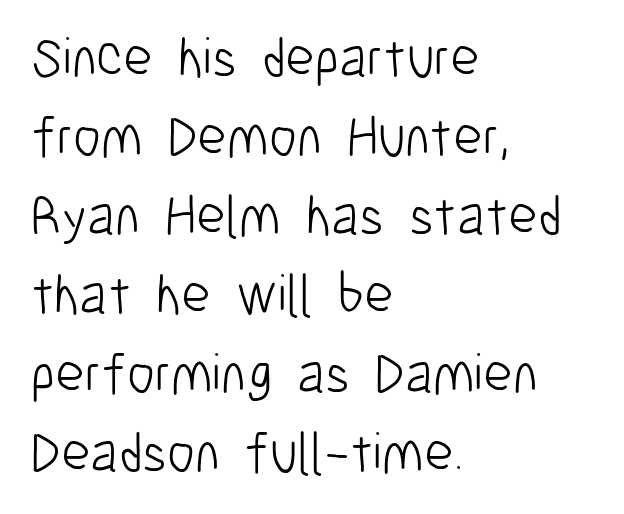
The image shows 56 px light, condensed sans-serif type, upright; set left-aligned, normal line spacing (1.41x), normal letter spacing, not underlined; low stroke contrast and a medium x-height.
